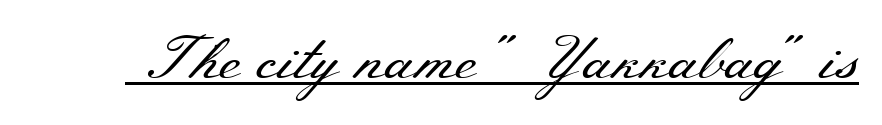
Q: Is the text bold? A: No.
Q: Is the text italic (slanted)? A: Yes.
Q: Is the typeface a serif or a sans-serif typeface? A: Serif.
Q: Is the text underlined? A: Yes.
Q: Is the spacing between letters normal or unusually wide? A: Normal.
Q: Width (condensed, normal, or wide)? A: Wide.
Q: Stroke contrast? A: Medium.
Q: x-height? A: Small.
Q: Monospaced? A: No.
